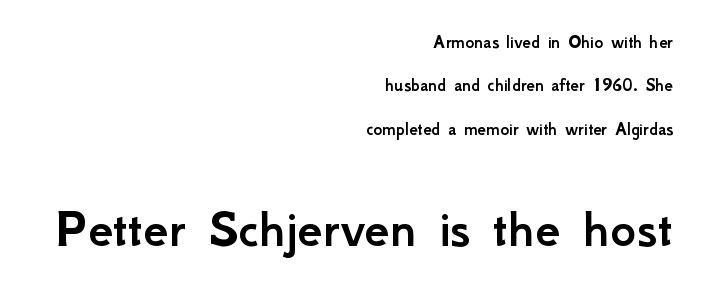
Q: Is the text italic (slanted)? A: No, it is upright.
Q: Is the typeface a serif or a sans-serif typeface? A: Sans-serif.
Q: Is the text underlined? A: No.
Q: How is the paragraph aligned? A: Right-aligned.
Q: Is the spacing between letters normal or unusually wide? A: Normal.
Q: Is the spacing between lines tight, normal or loose? A: Loose.
Q: Which block of text is set in a larger size, the first (top) or the second (bottom)? A: The second (bottom) one.
Q: Width (condensed, normal, or wide)? A: Normal.
Q: Stroke contrast? A: Low.
Q: x-height? A: Small.
Q: Monospaced? A: No.
